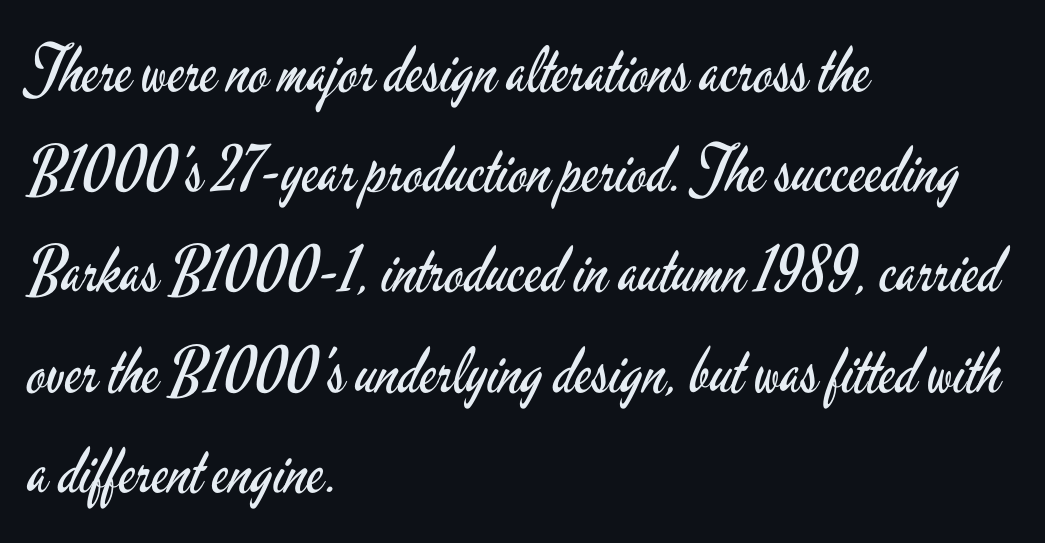
The face used here is rendered with its standard letterfit. The type family on display is of the sans-serif kind. Each letter keeps its own natural width here, so spacing adapts to shape. Just letters on the line, the space beneath them empty. The typeface has the unassuming heft of standard copy or less. The lines sit at an ordinary, default distance from one another.
